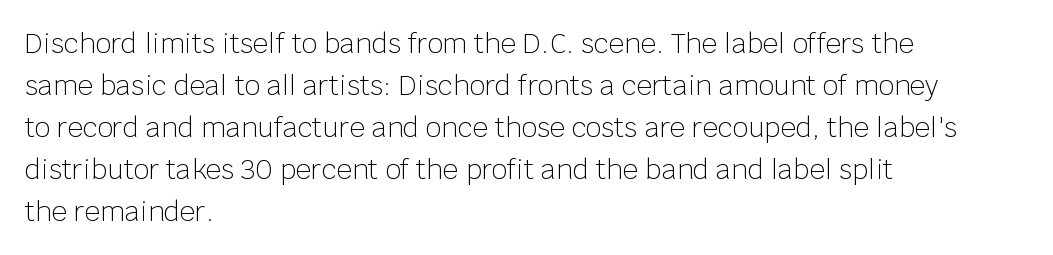
Each new line begins a customary step beneath the previous one. The passage shown is not underscored anywhere. Weight: not bold — regular or lighter. Nope, not italic — everything's standing straight. A classic flush-left, rag-right setting is used for this passage.
